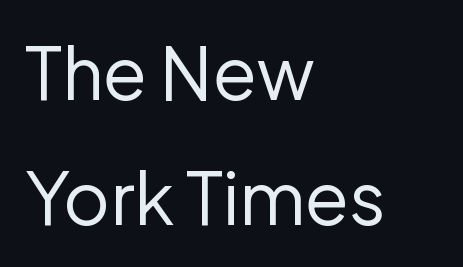
{"serif": "no", "italic": "no", "bold": "no", "weight": "regular", "width": "normal", "stroke_contrast": "low", "x_height": "medium", "monospaced": "no", "underline": "no", "align": "left", "line_spacing_ratio": 1.74, "letter_spacing": "normal", "letter_spacing_em": 0.0, "glyph_px": 72}
